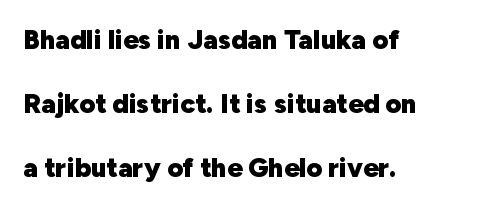
The image shows 27 px bold type, upright; set left-aligned, loose line spacing (2.37x), normal letter spacing, not underlined.
